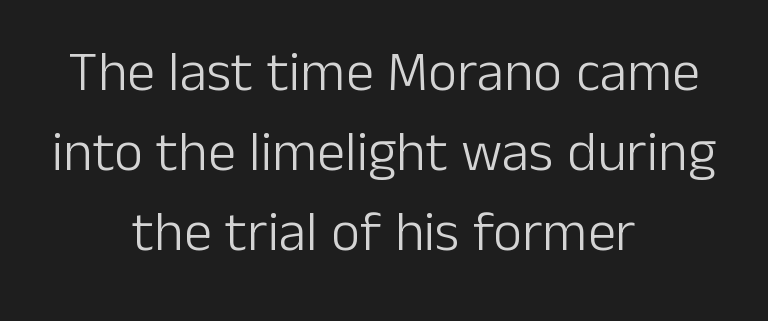
{"serif": "no", "italic": "no", "bold": "no", "weight": "light", "width": "normal", "stroke_contrast": "low", "x_height": "medium", "monospaced": "no", "underline": "no", "align": "center", "line_spacing": "normal", "line_spacing_ratio": 1.43, "letter_spacing": "normal", "letter_spacing_em": 0.0, "glyph_px": 56}
